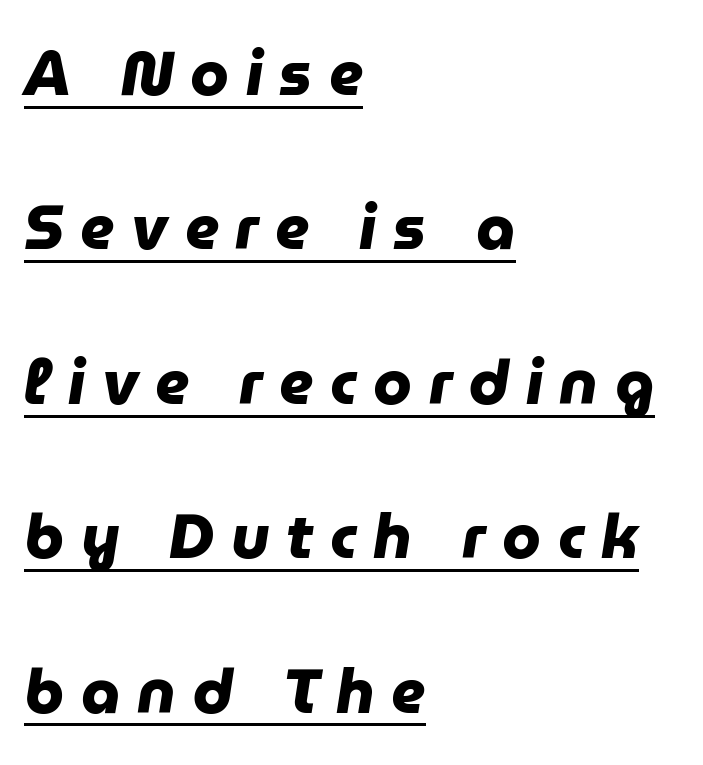
{"serif": "no", "bold": "yes", "weight": "heavy", "width": "normal", "stroke_contrast": "low", "x_height": "medium", "monospaced": "no", "underline": "yes", "align": "left", "line_spacing": "loose", "line_spacing_ratio": 2.49, "letter_spacing": "wide", "letter_spacing_em": 0.27, "glyph_px": 62}
